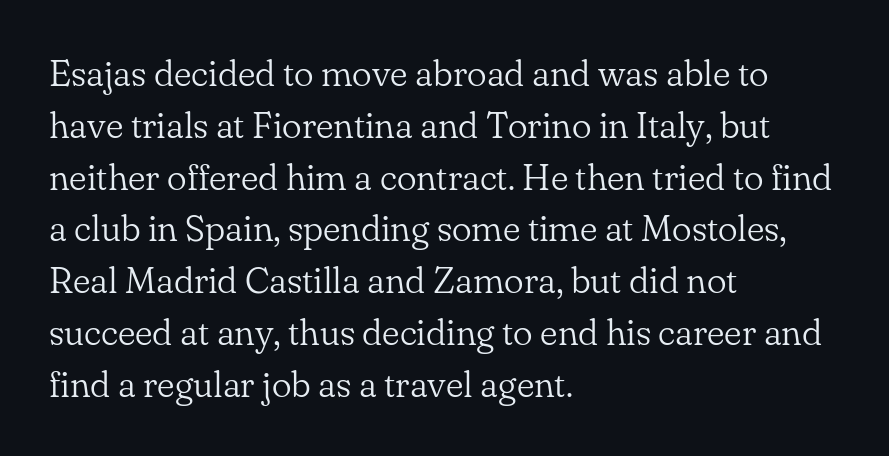
Q: Is the text bold? A: No.
Q: Is the text italic (slanted)? A: No, it is upright.
Q: Is the typeface a serif or a sans-serif typeface? A: Serif.
Q: Is the text underlined? A: No.
Q: How is the paragraph aligned? A: Left-aligned.
Q: Is the spacing between letters normal or unusually wide? A: Normal.
Q: Is the spacing between lines tight, normal or loose? A: Normal.
Q: Width (condensed, normal, or wide)? A: Normal.
Q: Stroke contrast? A: Low.
Q: x-height? A: Small.
Q: Monospaced? A: No.
